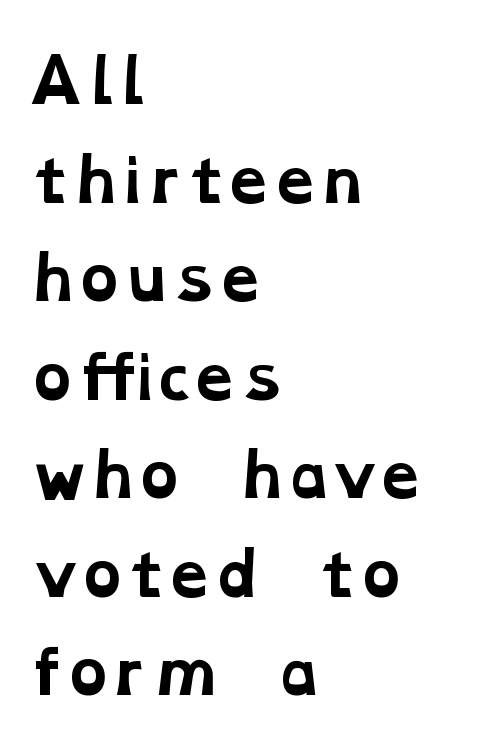
Q: Is the text bold? A: Yes.
Q: Is the typeface a serif or a sans-serif typeface? A: Serif.
Q: Is the text underlined? A: No.
Q: How is the paragraph aligned? A: Left-aligned.
Q: Is the spacing between letters normal or unusually wide? A: Normal.
Q: Is the spacing between lines tight, normal or loose? A: Normal.
Q: Width (condensed, normal, or wide)? A: Wide.
Q: Stroke contrast? A: Low.
Q: x-height? A: Medium.
Q: Monospaced? A: No.
